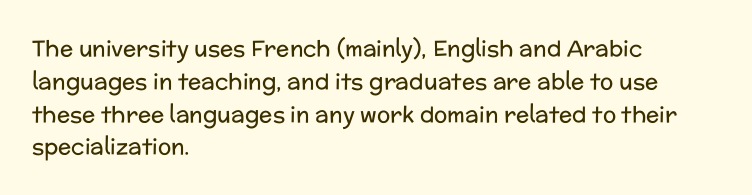
Descender tails drop into unmarked territory. Vertically, the passage feels balanced, rows spaced as you'd expect. The typesetter chose a ragged-right arrangement here. The typography opts for an upright posture over an oblique one. The rendering keeps characters at their native spacing. Stroke mass is kept to a normal reading level or below.
